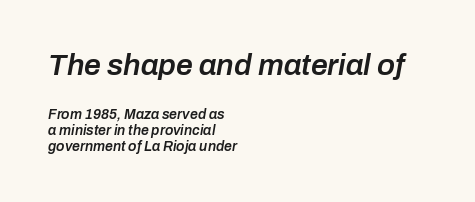
A student would call this left alignment; a typographer would say flush left, rag right. Decoration check: the copy has no underline. Bold? Not quite — semibold, heavier than regular but stopping short. The letterforms sit shoulder to shoulder at normal distance. Italic? Definitely — the glyphs are oblique.
